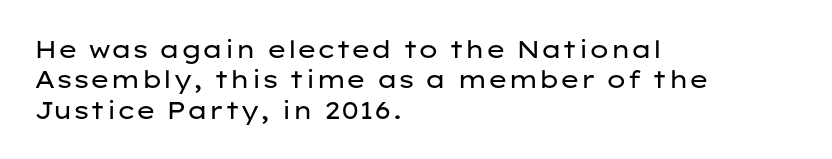
{"italic": "no", "bold": "no", "underline": "no", "align": "left", "line_spacing": "normal", "line_spacing_ratio": 1.27, "letter_spacing": "normal", "letter_spacing_em": 0.0, "glyph_px": 24}
